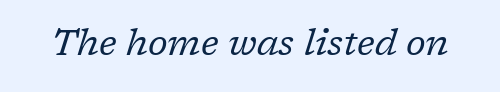
{"serif": "yes", "italic": "yes", "lean": "right", "slant_degrees": 17, "bold": "no", "weight": "regular", "width": "normal", "stroke_contrast": "low", "x_height": "medium", "monospaced": "no", "underline": "no", "letter_spacing": "normal", "letter_spacing_em": 0.0, "glyph_px": 37}
